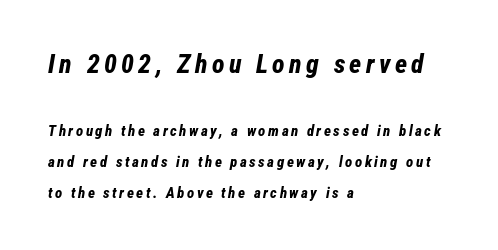
The glyphs have the mass of a bold cut. The upper block of text is set noticeably larger than the block beneath it. The glyphs are unaccompanied by any horizontal stroke below them. This rendering uses left alignment, leaving the right contour irregular.
